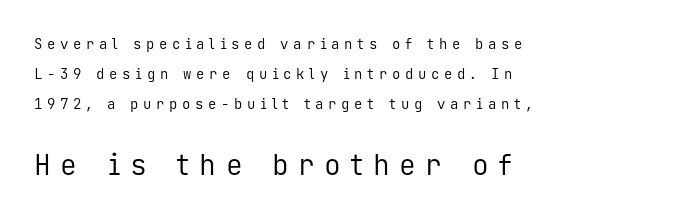
The composition opens small and finishes big. Caption: multi-line text, flush left, ragged right. Descender tails drop into unmarked territory. The font sits on the lighter half of the weight spectrum, regular included. This sample uses an upright cut, with every glyph sitting square on the baseline.
